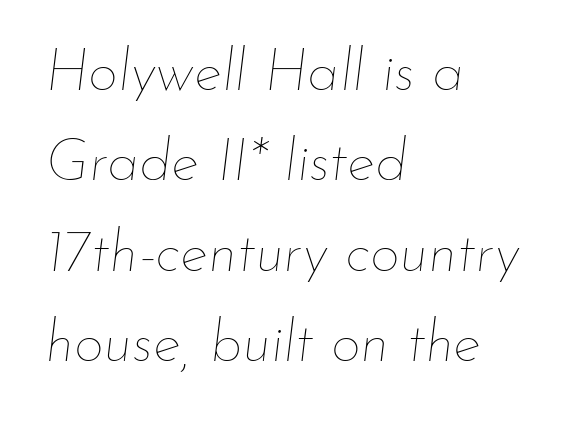
The image shows 59 px thin type, italic (leaning right); set left-aligned, normal line spacing (1.53x), normal letter spacing, not underlined; low stroke contrast and a small x-height.
